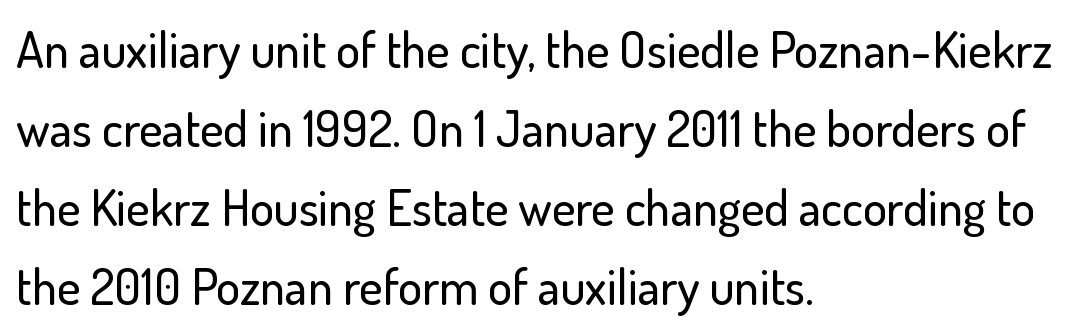
In terms of letterspacing, this is plain default setting. Is the block centered? No — it sits flush against the left margin. Nothing sits at the stroke ends, so this counts as sans-serif. Vertical strokes here are truly vertical.
